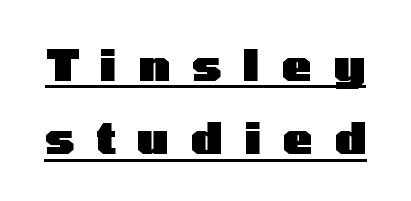
{"serif": "no", "italic": "no", "bold": "yes", "weight": "heavy", "width": "wide", "stroke_contrast": "low", "x_height": "medium", "monospaced": "no", "underline": "yes", "line_spacing": "normal", "line_spacing_ratio": 1.67, "letter_spacing": "wide", "letter_spacing_em": 0.5, "glyph_px": 44}
